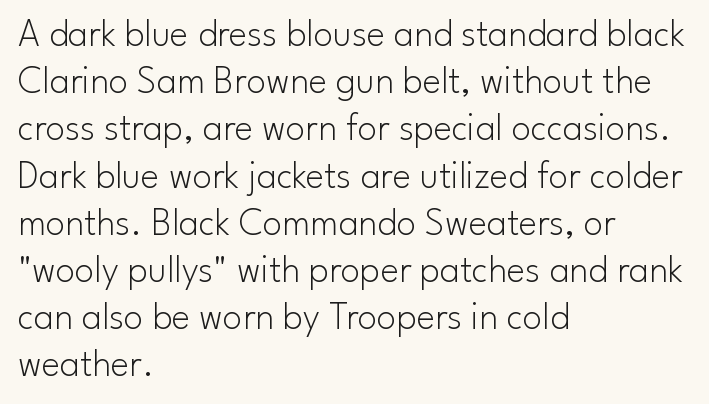
{"serif": "no", "italic": "no", "bold": "no", "weight": "light", "width": "normal", "stroke_contrast": "low", "x_height": "small", "monospaced": "no", "underline": "no", "align": "left", "line_spacing_ratio": 1.21, "letter_spacing": "normal", "letter_spacing_em": 0.0, "glyph_px": 39}
